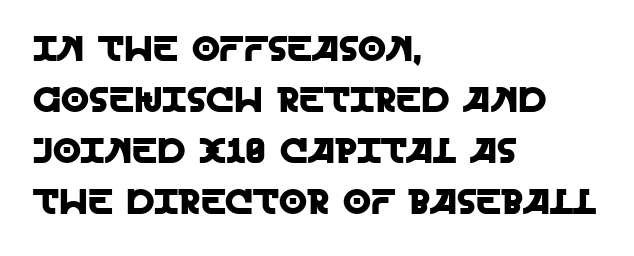
{"serif": "no", "italic": "no", "width": "normal", "x_height": "large", "monospaced": "no", "underline": "no", "align": "left", "line_spacing": "normal", "line_spacing_ratio": 1.42, "letter_spacing": "normal", "letter_spacing_em": 0.0, "glyph_px": 36}
